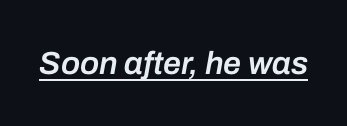
{"italic": "yes", "lean": "right", "slant_degrees": 10, "bold": "semi", "weight": "semibold", "width": "normal", "stroke_contrast": "low", "x_height": "medium", "monospaced": "no", "underline": "yes", "letter_spacing": "normal", "letter_spacing_em": 0.0, "glyph_px": 32}
